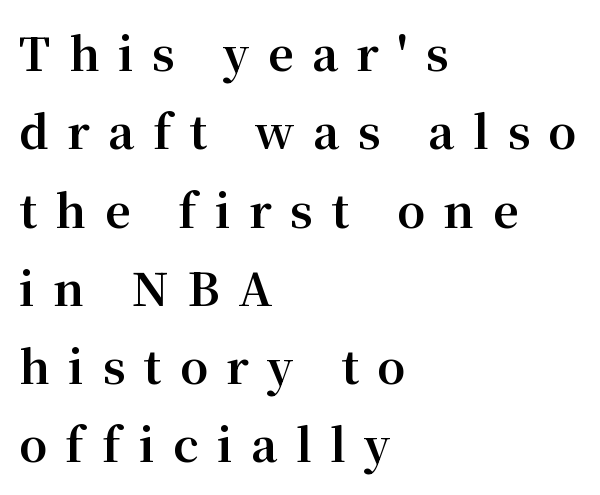
Q: Is the text bold? A: Yes.
Q: Is the text italic (slanted)? A: No, it is upright.
Q: Is the typeface a serif or a sans-serif typeface? A: Serif.
Q: Is the text underlined? A: No.
Q: How is the paragraph aligned? A: Left-aligned.
Q: Is the spacing between letters normal or unusually wide? A: Unusually wide.
Q: Width (condensed, normal, or wide)? A: Normal.
Q: Stroke contrast? A: Medium.
Q: x-height? A: Medium.
Q: Monospaced? A: No.
